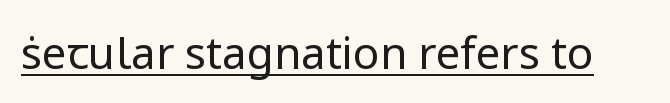
{"serif": "no", "italic": "no", "bold": "no", "weight": "regular", "width": "normal", "stroke_contrast": "low", "x_height": "medium", "monospaced": "no", "underline": "yes", "letter_spacing": "normal", "letter_spacing_em": 0.0, "glyph_px": 44}
